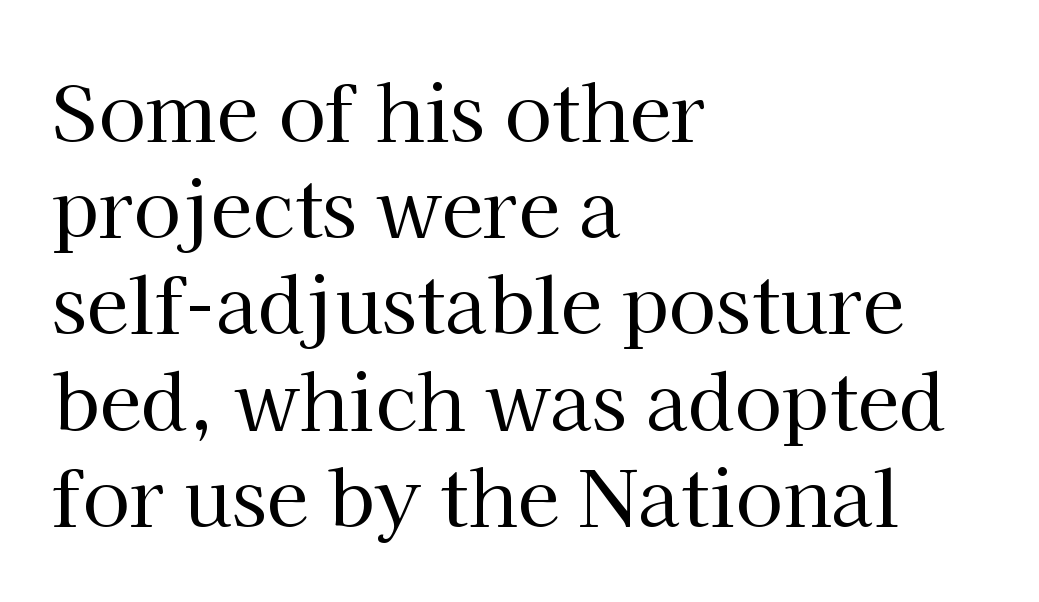
{"serif": "yes", "italic": "no", "bold": "no", "weight": "regular", "width": "normal", "stroke_contrast": "high", "x_height": "medium", "monospaced": "no", "underline": "no", "align": "left", "line_spacing": "normal", "line_spacing_ratio": 1.25, "letter_spacing": "normal", "letter_spacing_em": 0.0, "glyph_px": 77}
